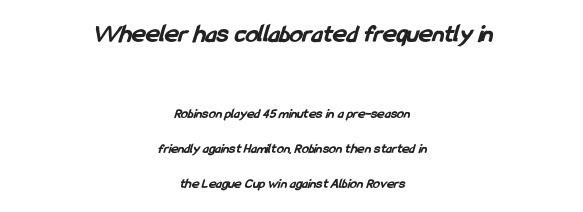
{"bold": "yes", "underline": "no", "align": "center", "line_spacing": "loose", "line_spacing_ratio": 2.48, "letter_spacing": "normal", "letter_spacing_em": 0.0, "larger_block": "first", "size_ratio": 1.86, "glyph_px": 26}
